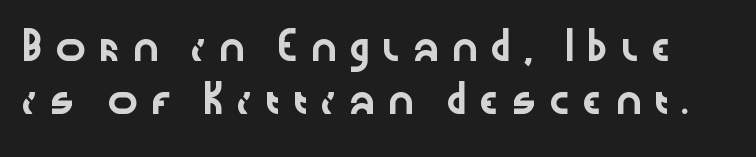
The glyphs are unaccompanied by any horizontal stroke below them. You could fit nearly another row in the gap between these rows. Does the lettering tilt? It doesn't — this is upright. The tracking jumps out immediately: characters are airy and widely separated.
